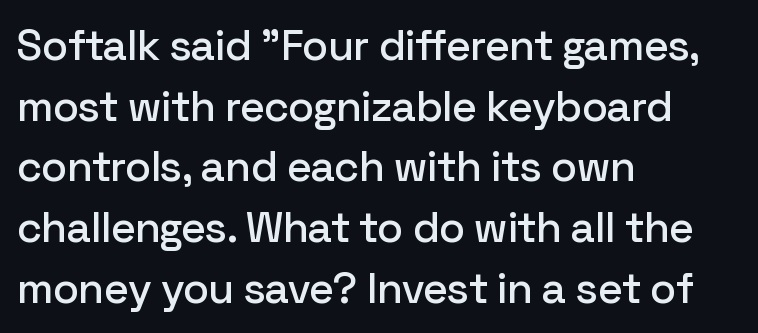
The image shows 43 px sans-serif type, upright; set left-aligned, normal line spacing (1.41x), normal letter spacing, not underlined; low stroke contrast and a medium x-height.
